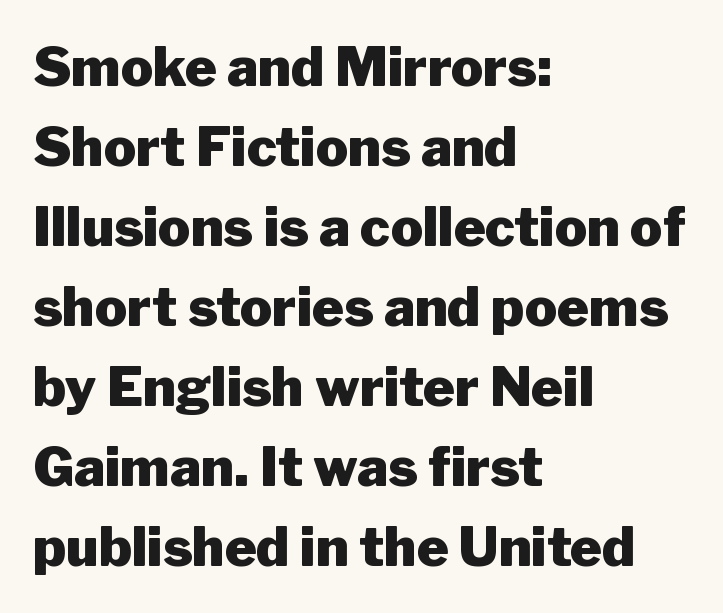
Regarding leading, the lines here are spaced in the standard way. A clean baseline with only descenders dipping below it. A student would call this left alignment; a typographer would say flush left, rag right. The font is running at its bold setting. Upright lettering throughout.
